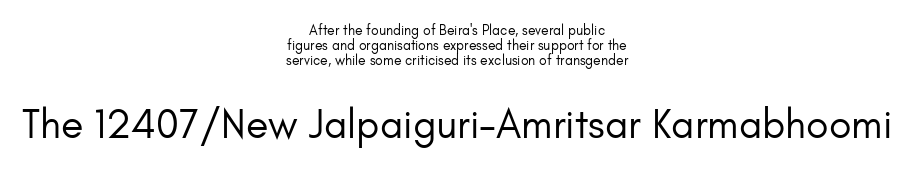
The image shows 41 px regular-weight sans-serif type, upright; set centered, tight line spacing (1.07x), normal letter spacing, not underlined; the second (bottom) block is 2.93x larger; low stroke contrast and a small x-height.
